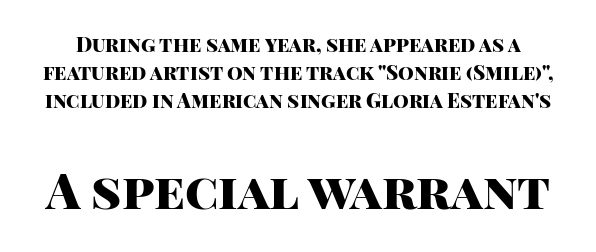
Varying glyph widths throughout — classic text-font behaviour. Plenty of ink on the page — the face is bold. Caption: standard tracking, unaltered. Observe the absence of serifs on each vertical stroke in this sample. Small over large — that's the arrangement of the two blocks here. Lines of text with bare space underneath.
